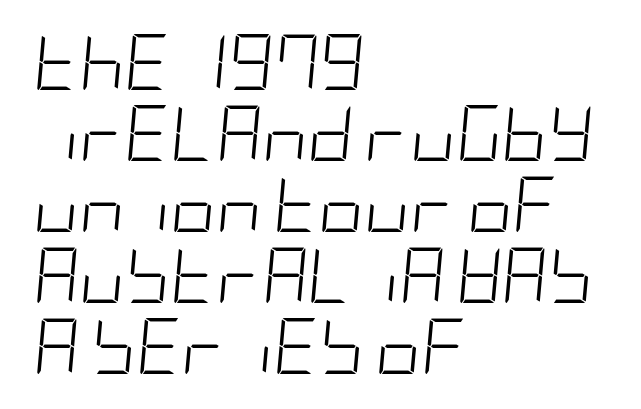
Check under the words: just untouched page. Line beginnings align vertically; line endings do not. Spacing between characters is what you'd get straight out of the box. Honestly, the row spacing looks completely unremarkable. No heavy texture on the line: the type isn't bold.
